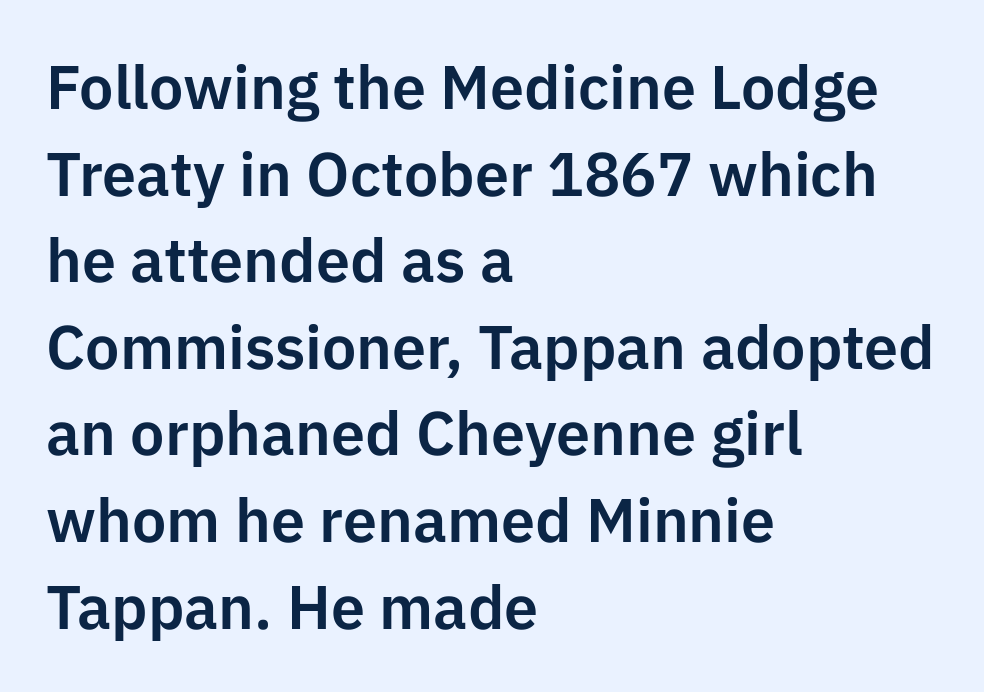
The image shows 61 px sans-serif type, upright; set left-aligned, normal line spacing (1.42x), normal letter spacing, not underlined; low stroke contrast and a medium x-height.
